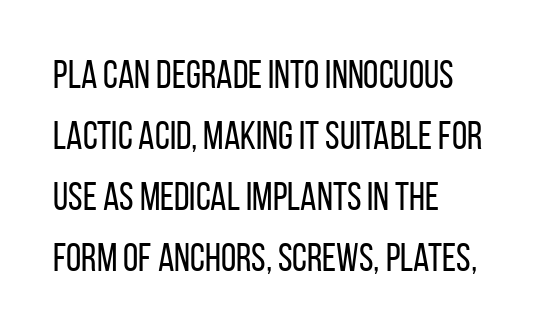
{"serif": "no", "italic": "no", "bold": "no", "weight": "regular", "width": "condensed", "stroke_contrast": "low", "x_height": "large", "monospaced": "no", "underline": "no", "align": "left", "line_spacing": "normal", "line_spacing_ratio": 1.56, "letter_spacing": "normal", "letter_spacing_em": 0.0, "glyph_px": 39}
